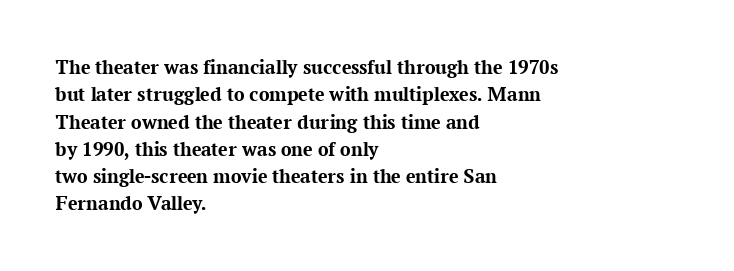
The rendering anchors every line to the left-hand side. This is the regular roman posture of the typeface. A normal amount of white space separates one row of letters from the next. The face used here is rendered with its standard letterfit. A clean baseline with only descenders dipping below it. The sample has been set heavy, in full bold.
